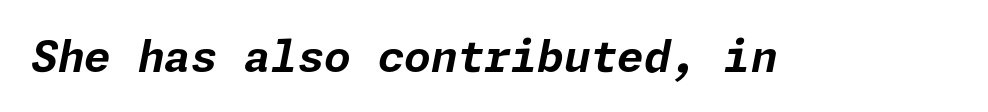
The image shows 43 px bold type, italic (leaning right); set normal letter spacing, not underlined; low stroke contrast and a medium x-height.
